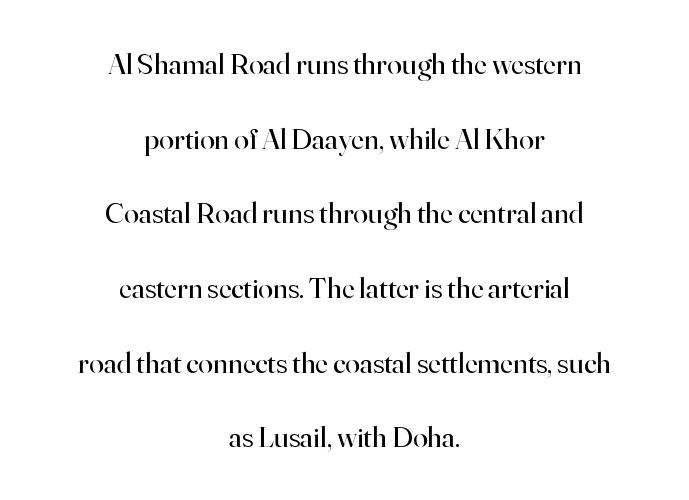
{"serif": "yes", "italic": "no", "bold": "no", "weight": "regular", "width": "normal", "stroke_contrast": "high", "x_height": "small", "monospaced": "no", "underline": "no", "align": "center", "line_spacing": "loose", "line_spacing_ratio": 2.49, "letter_spacing": "normal", "letter_spacing_em": 0.0, "glyph_px": 30}
